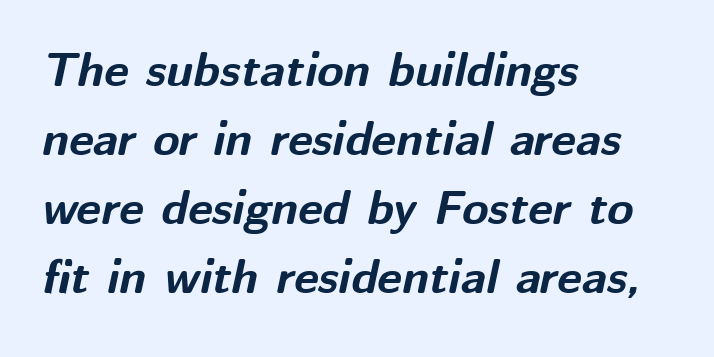
The image shows 48 px bold type, italic (leaning right); set left-aligned, normal line spacing (1.44x), normal letter spacing, not underlined; medium stroke contrast and a medium x-height.
